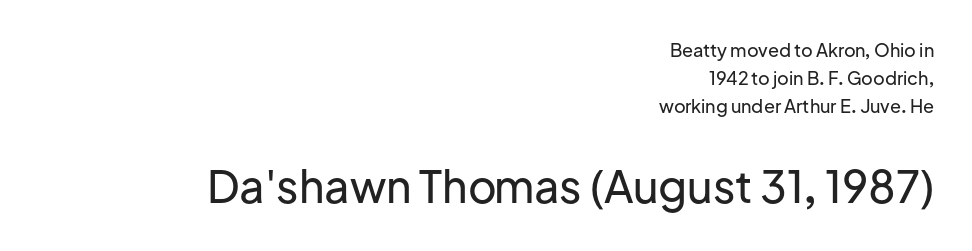
{"serif": "no", "italic": "no", "width": "normal", "stroke_contrast": "low", "x_height": "medium", "monospaced": "no", "underline": "no", "align": "right", "line_spacing": "normal", "line_spacing_ratio": 1.55, "letter_spacing": "normal", "letter_spacing_em": 0.0, "larger_block": "second", "size_ratio": 2.44, "glyph_px": 44}
